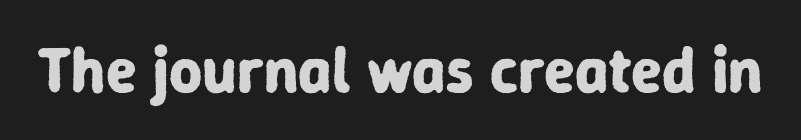
The image shows 64 px bold sans-serif type, upright; set normal letter spacing, not underlined; low stroke contrast and a medium x-height.
